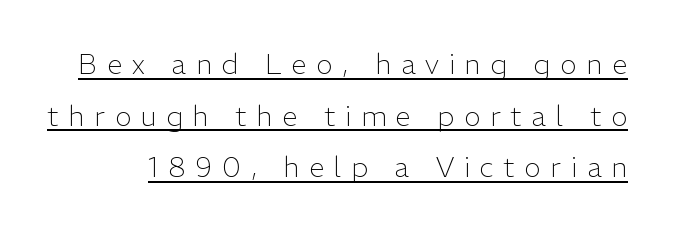
The image shows 28 px light sans-serif type, upright; set line spacing 1.84x, unusually wide letter spacing (+0.35 em), underlined; low stroke contrast and a medium x-height.
